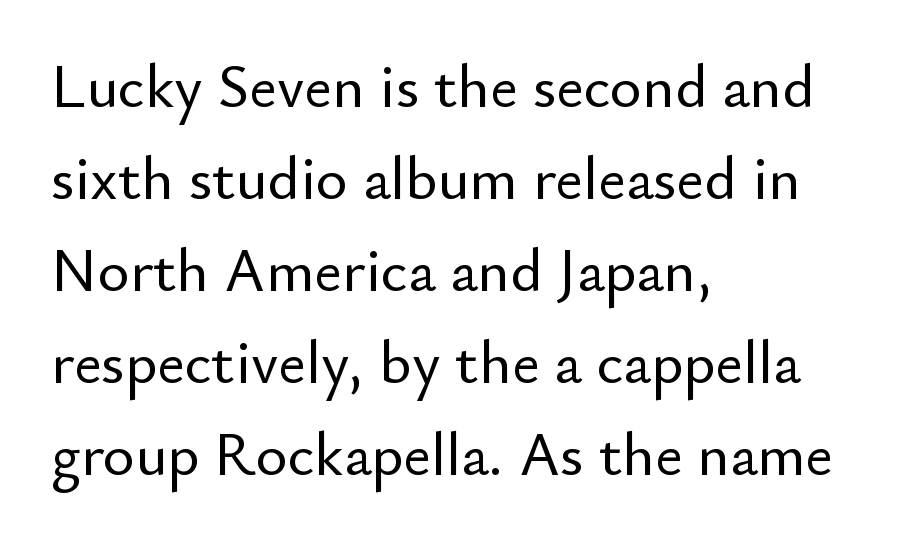
Ascenders rise straight up at ninety degrees. Short and long lines alike share a common starting point at left. Do the characters align in a grid? No, the font is proportional. The gap between lines stays unmarked. To sum up the face: it is a sans, with no serifs. Inter-character spacing is left at the font's built-in metrics.
